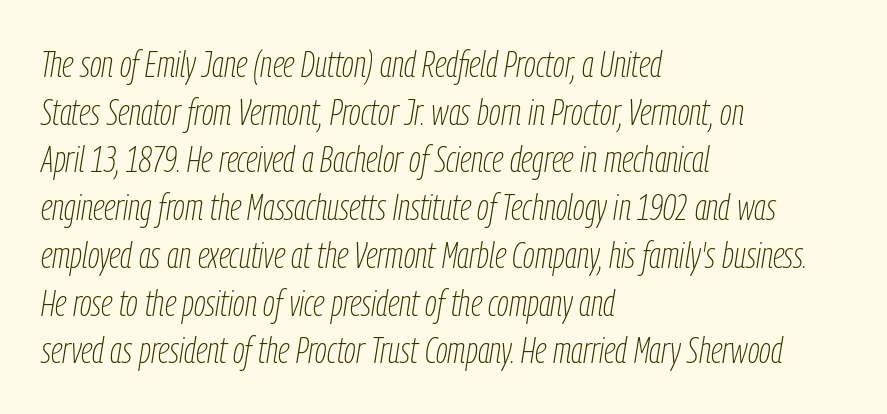
{"italic": "yes", "lean": "right", "slant_degrees": 9, "bold": "no", "weight": "thin", "width": "condensed", "stroke_contrast": "low", "x_height": "medium", "monospaced": "no", "underline": "no", "align": "left", "line_spacing": "normal", "line_spacing_ratio": 1.29, "letter_spacing": "normal", "letter_spacing_em": 0.0, "glyph_px": 37}
